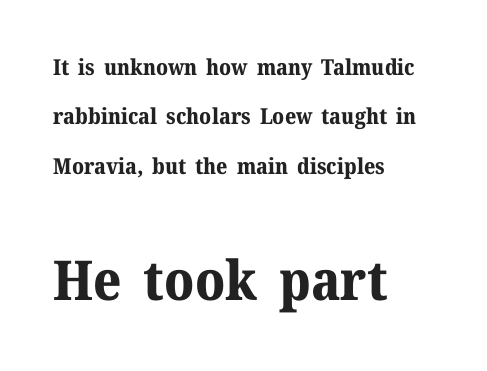
{"serif": "yes", "italic": "no", "bold": "yes", "weight": "bold", "width": "normal", "stroke_contrast": "medium", "x_height": "medium", "monospaced": "no", "underline": "no", "align": "left", "line_spacing": "loose", "line_spacing_ratio": 2.25, "letter_spacing": "normal", "letter_spacing_em": 0.0, "larger_block": "second", "size_ratio": 2.5, "glyph_px": 55}
